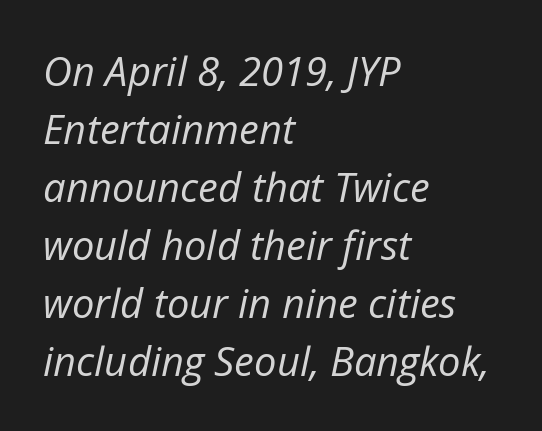
{"italic": "yes", "lean": "right", "slant_degrees": 12, "bold": "no", "weight": "regular", "width": "normal", "stroke_contrast": "low", "x_height": "medium", "monospaced": "no", "underline": "no", "align": "left", "line_spacing": "normal", "line_spacing_ratio": 1.45, "letter_spacing": "normal", "letter_spacing_em": 0.0, "glyph_px": 40}
